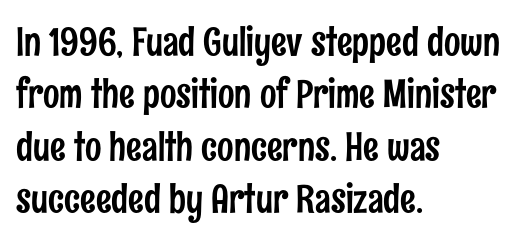
Q: Is the text italic (slanted)? A: No, it is upright.
Q: Is the typeface a serif or a sans-serif typeface? A: Sans-serif.
Q: Is the text underlined? A: No.
Q: How is the paragraph aligned? A: Left-aligned.
Q: Is the spacing between letters normal or unusually wide? A: Normal.
Q: Is the spacing between lines tight, normal or loose? A: Normal.
Q: Width (condensed, normal, or wide)? A: Condensed.
Q: Stroke contrast? A: Low.
Q: x-height? A: Medium.
Q: Monospaced? A: No.
